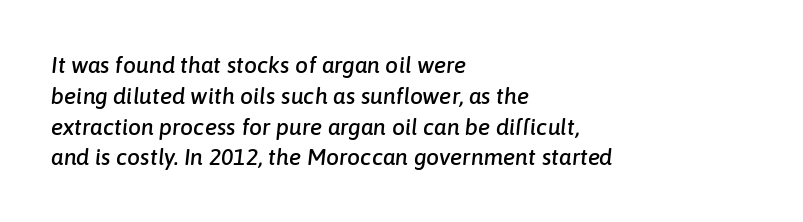
In CSS terms this would be text-align: left. Compared with ordinary roman type, these characters are visibly tilted. The area under the type is left untouched. The line texture is even and compact thanks to regular tracking. The space between consecutive lines is moderate.
